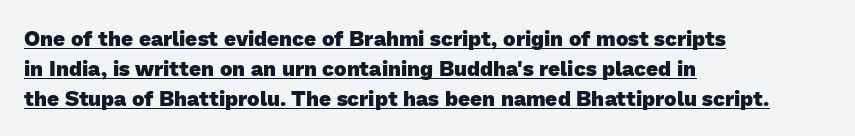
Q: Is the text bold? A: Yes.
Q: Is the text underlined? A: Yes.
Q: How is the paragraph aligned? A: Left-aligned.
Q: Is the spacing between letters normal or unusually wide? A: Normal.
Q: Is the spacing between lines tight, normal or loose? A: Normal.
